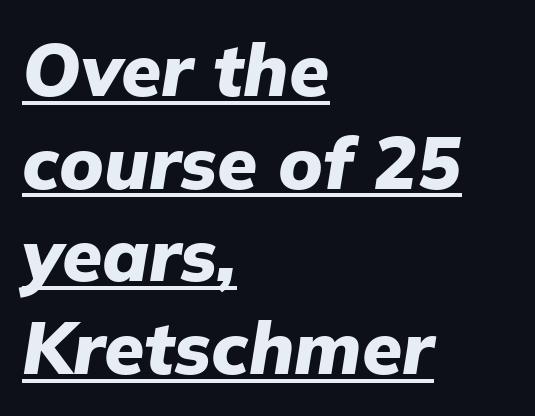
One-word summary of the alignment: left. Each line of the rendering has a horizontal stroke beneath the glyphs. Is there much room between lines? A standard amount, neither cramped nor airy. A typesetter would call this zero additional tracking.
